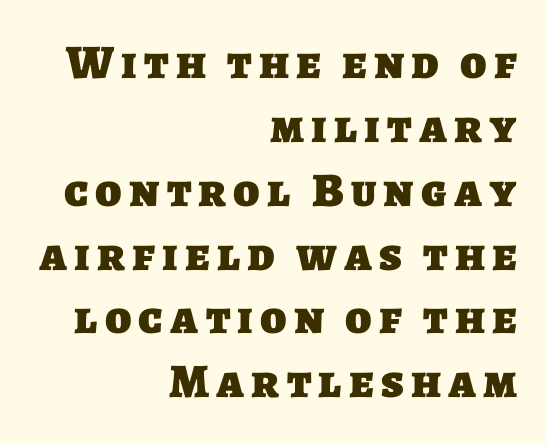
What kind of face is this? One without serifs — a sans. Each glyph is drawn with heavy, bold strokes. Each letter keeps its own natural width here, so spacing adapts to shape. The zone under the glyphs is completely vacant. Does the leading feel generous? No, just average. Casual observation: everything's shoved over to the right.
